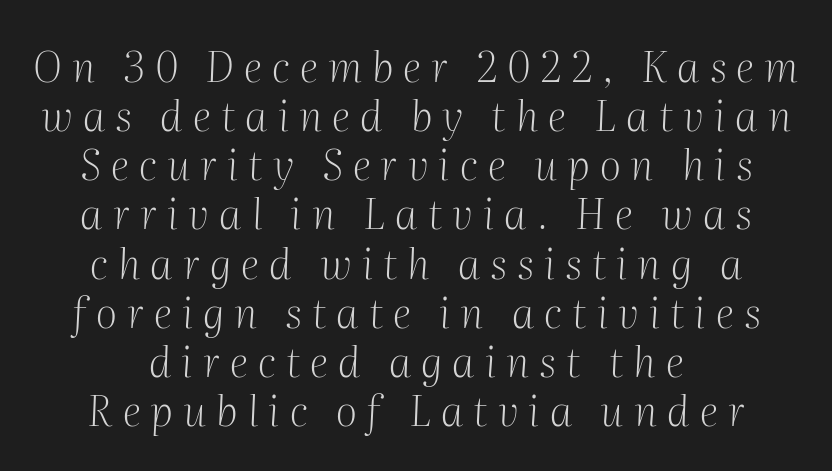
Q: Is the text bold? A: No.
Q: Is the text italic (slanted)? A: Yes, it leans right by about 2 degrees.
Q: Is the typeface a serif or a sans-serif typeface? A: Serif.
Q: Is the text underlined? A: No.
Q: How is the paragraph aligned? A: Centered.
Q: Is the spacing between letters normal or unusually wide? A: Unusually wide.
Q: Width (condensed, normal, or wide)? A: Normal.
Q: Stroke contrast? A: Medium.
Q: x-height? A: Medium.
Q: Monospaced? A: No.
